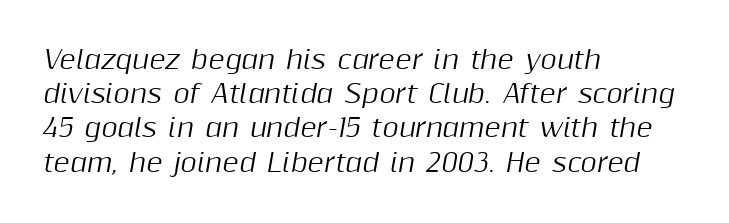
A bare baseline throughout the passage. Every character sits at an angle, as italics do. Successive baselines arrive at the customary interval. Leftover space on each line is placed entirely after the last word. The rendering keeps characters at their native spacing.
